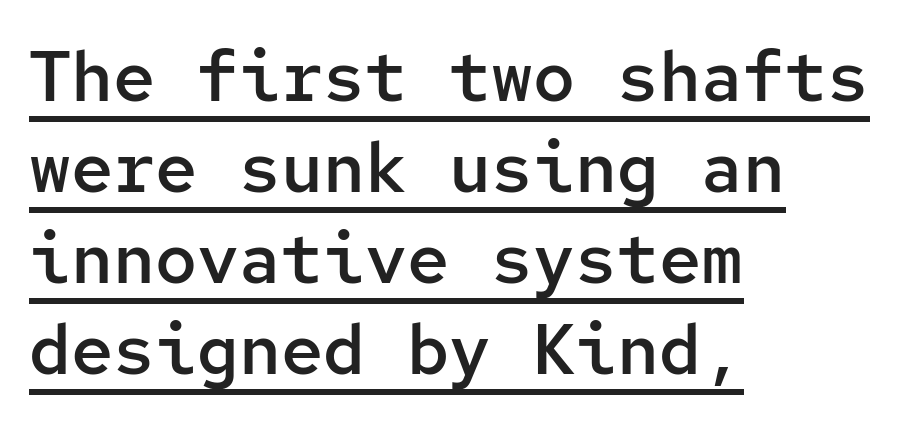
Q: Is the text bold? A: Semi-bold.
Q: Is the text italic (slanted)? A: No, it is upright.
Q: Is the typeface a serif or a sans-serif typeface? A: Sans-serif.
Q: Is the text underlined? A: Yes.
Q: How is the paragraph aligned? A: Left-aligned.
Q: Is the spacing between letters normal or unusually wide? A: Normal.
Q: Is the spacing between lines tight, normal or loose? A: Normal.
Q: Width (condensed, normal, or wide)? A: Normal.
Q: Stroke contrast? A: Low.
Q: x-height? A: Medium.
Q: Monospaced? A: Yes.
